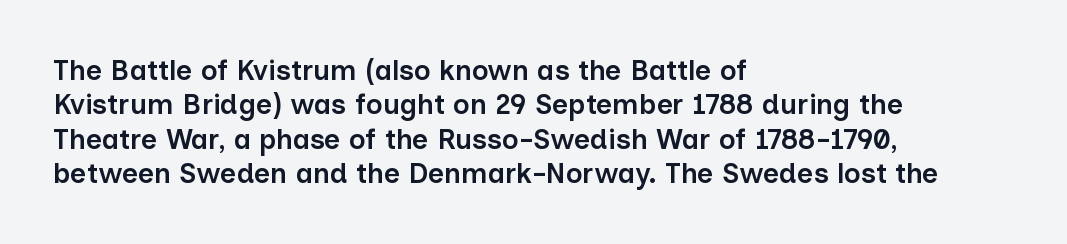
Q: Is the text bold? A: Semi-bold.
Q: Is the text italic (slanted)? A: No, it is upright.
Q: Is the typeface a serif or a sans-serif typeface? A: Sans-serif.
Q: Is the text underlined? A: No.
Q: How is the paragraph aligned? A: Left-aligned.
Q: Is the spacing between letters normal or unusually wide? A: Normal.
Q: Width (condensed, normal, or wide)? A: Normal.
Q: Stroke contrast? A: Low.
Q: x-height? A: Medium.
Q: Monospaced? A: No.
